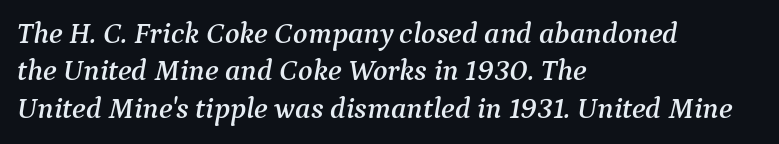
The designer went with a serif here, giving each stem small feet. The passage shown is not underscored anywhere. Whoever set this chose a conventional vertical rhythm. In terms of letterspacing, this is plain default setting.
